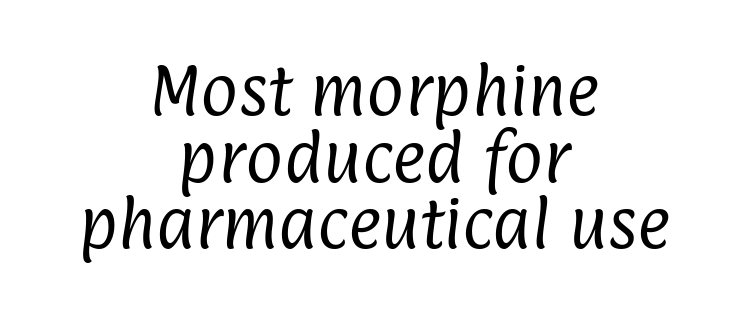
Descenders are the only things crossing below the line. The passage shown is typeset with a sans-serif family. Think of a printed novel: that variable character pitch is what you see here. The cut favours lightness, reaching ordinary text weight at its darkest. This sample is center-justified, so both line endings float freely.
